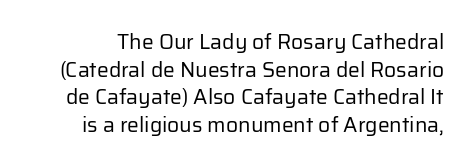
Q: Is the text bold? A: No.
Q: Is the text italic (slanted)? A: No, it is upright.
Q: Is the text underlined? A: No.
Q: Is the spacing between letters normal or unusually wide? A: Normal.
Q: Is the spacing between lines tight, normal or loose? A: Normal.
